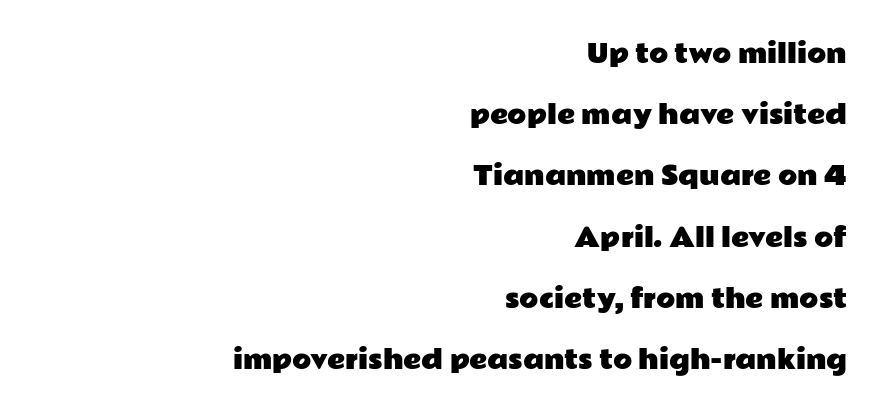
No extra tracking has been applied to these lines. A great deal of white space separates one row of letters from the next. The area under the type is left untouched. Every stem runs plumb, perpendicular to the baseline. Teacher's note: observe the even right margin — that is flush-right alignment.
